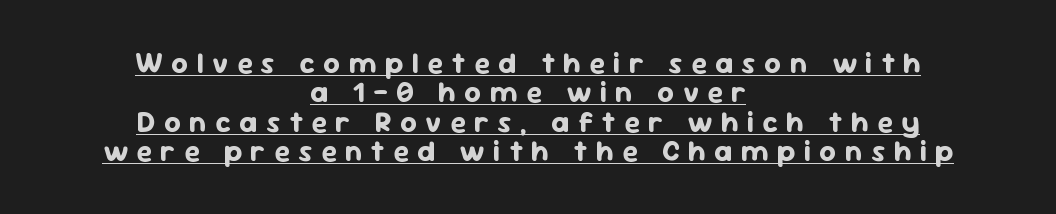
Beneath each row of characters lies a ruled line. The rendering uses a small line-height, squeezing the rows. A typesetter would call this proportional, since set widths differ per character. Weight check: bold — yes, fully.
